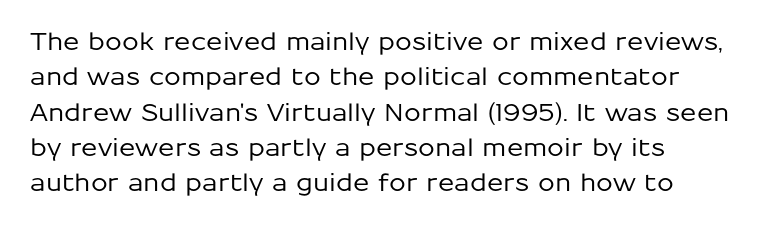
The passage shown stacks its lines at a standard gap. No extra tracking has been applied to these lines. Compared with a centered layout, this one pins lines to the left instead. The area under the type is left untouched. When letters stand straight like this, we call the style roman or upright.
